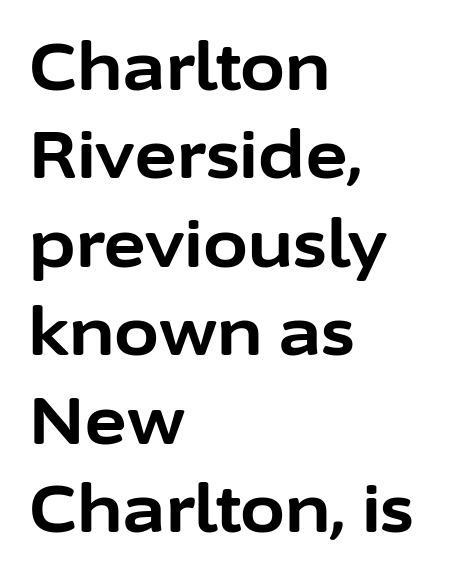
{"serif": "no", "italic": "no", "bold": "yes", "weight": "bold", "width": "normal", "stroke_contrast": "low", "x_height": "medium", "monospaced": "no", "underline": "no", "align": "left", "line_spacing": "normal", "line_spacing_ratio": 1.36, "letter_spacing": "normal", "letter_spacing_em": 0.0, "glyph_px": 65}
